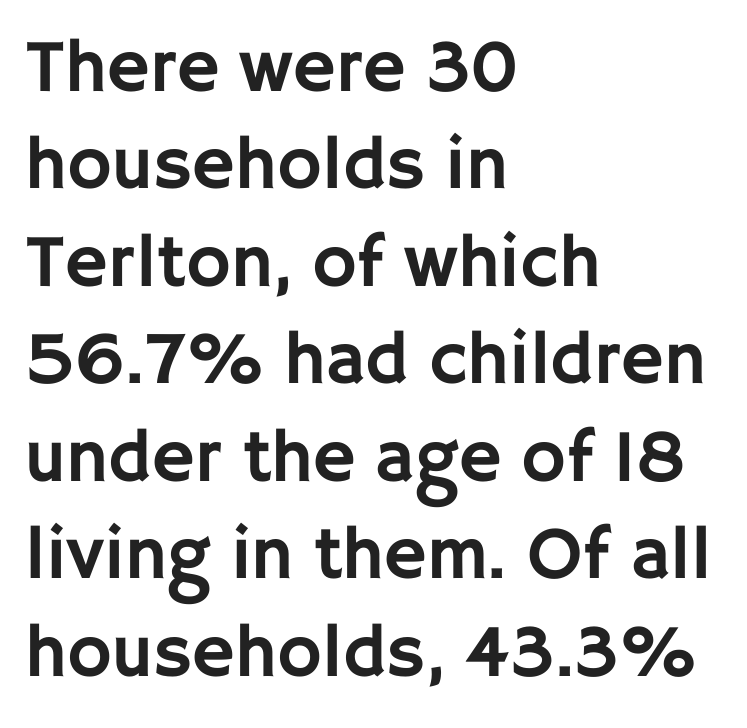
The image shows 75 px sans-serif type, upright; set left-aligned, normal line spacing (1.3x), normal letter spacing, not underlined; low stroke contrast and a large x-height.
